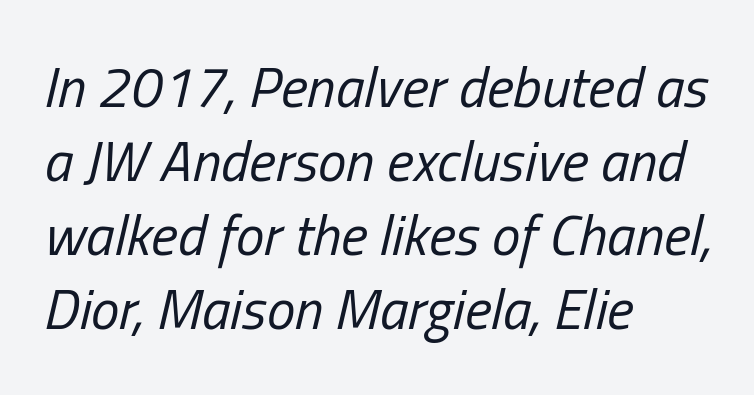
The image shows 57 px regular-weight, condensed type, italic (leaning right); set left-aligned, normal line spacing (1.3x), normal letter spacing, not underlined; low stroke contrast and a medium x-height.
